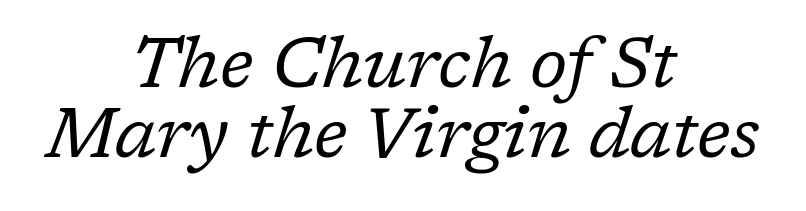
The glyphs are unaccompanied by any horizontal stroke below them. The specimen reads as italic at a glance. Centered paragraph, ragged on both sides. Old-style or modern, the face here clearly has serifs. This sample has the flowing, uneven cadence of proportional lettering. Each word holds together tightly as a unit, with standard inter-letter gaps.
